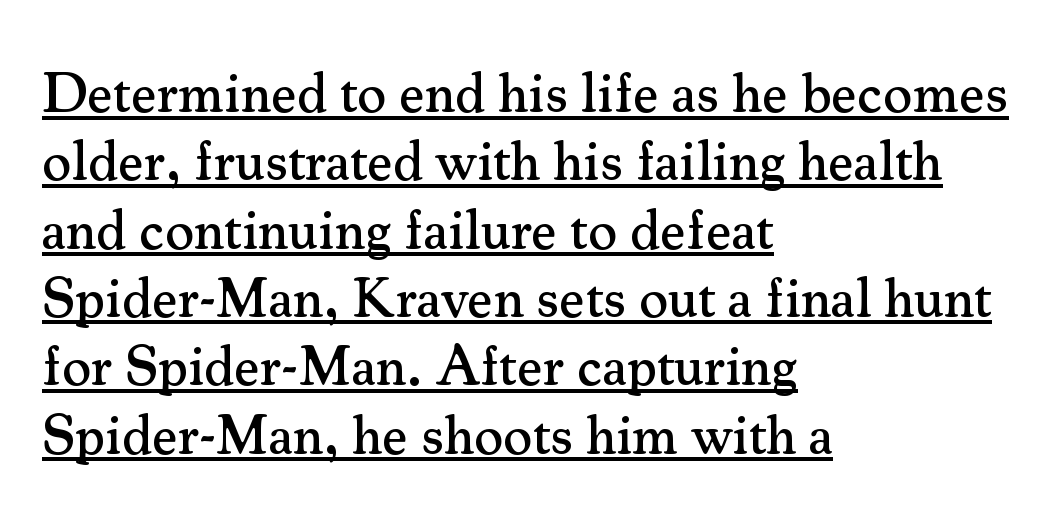
{"serif": "yes", "italic": "no", "width": "normal", "stroke_contrast": "medium", "x_height": "small", "monospaced": "no", "underline": "yes", "align": "left", "line_spacing_ratio": 1.22, "letter_spacing": "normal", "letter_spacing_em": 0.0, "glyph_px": 56}
